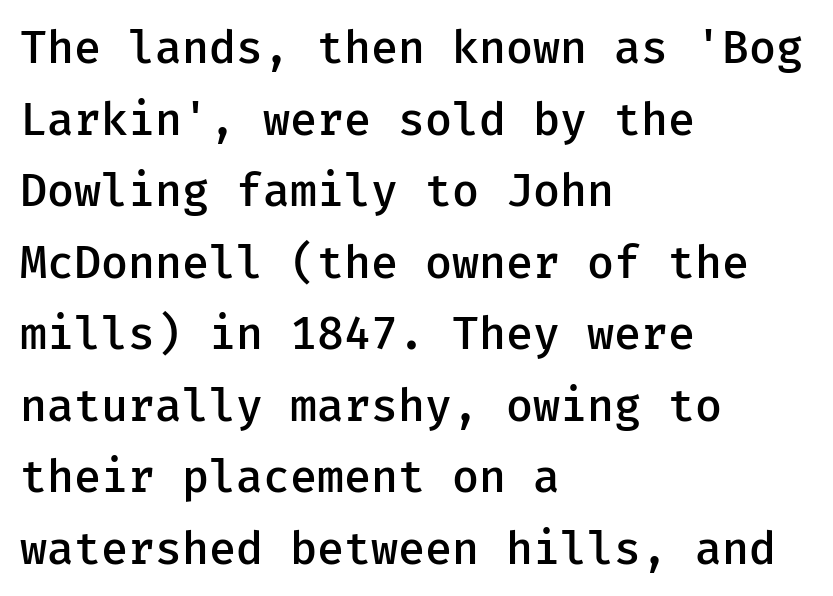
Leftover space on each line is placed entirely after the last word. Typographically, this falls in the sans-serif category. Rule under the text: the space is simply empty. A somewhat darkened texture: the type is semibold rather than bold. The lines sit at an ordinary, default distance from one another. These lines were composed using upright roman letters.
